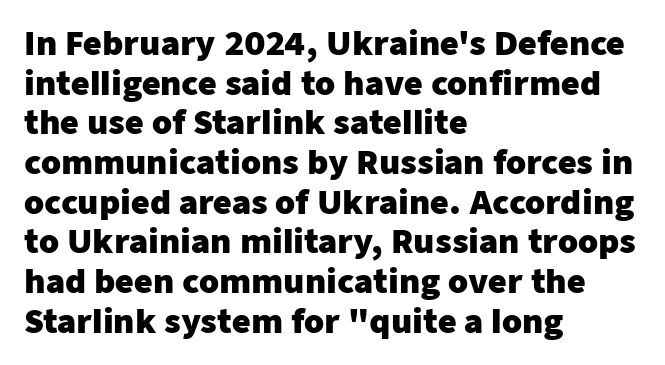
{"serif": "no", "italic": "no", "bold": "yes", "weight": "heavy", "width": "normal", "stroke_contrast": "low", "x_height": "medium", "monospaced": "no", "underline": "no", "align": "left", "line_spacing_ratio": 1.24, "letter_spacing": "normal", "letter_spacing_em": 0.0, "glyph_px": 32}
